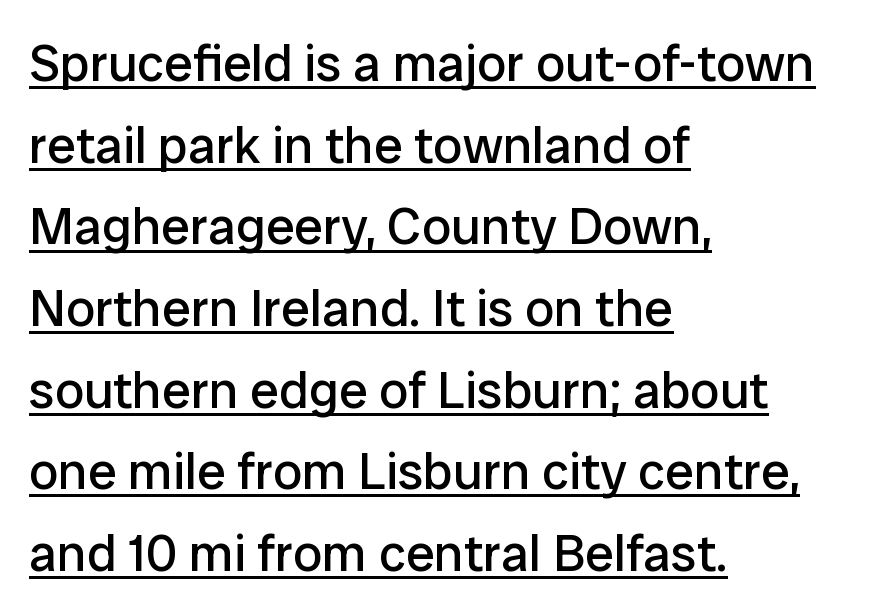
The image shows 52 px regular-weight sans-serif type, upright; set left-aligned, normal line spacing (1.57x), normal letter spacing, underlined; low stroke contrast and a medium x-height.
